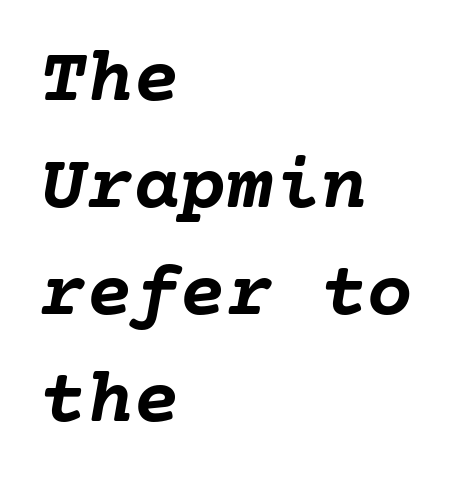
{"italic": "yes", "lean": "right", "slant_degrees": 10, "bold": "yes", "weight": "semibold", "width": "normal", "stroke_contrast": "low", "x_height": "medium", "underline": "no", "align": "left", "line_spacing": "normal", "line_spacing_ratio": 1.37, "letter_spacing": "normal", "letter_spacing_em": 0.0, "glyph_px": 78}
